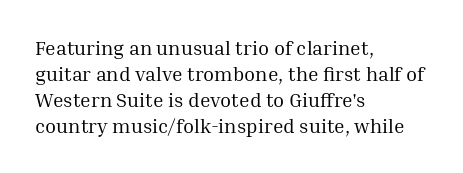
Q: Is the text bold? A: No.
Q: Is the text italic (slanted)? A: No, it is upright.
Q: Is the text underlined? A: No.
Q: How is the paragraph aligned? A: Left-aligned.
Q: Is the spacing between letters normal or unusually wide? A: Normal.
Q: Is the spacing between lines tight, normal or loose? A: Normal.
